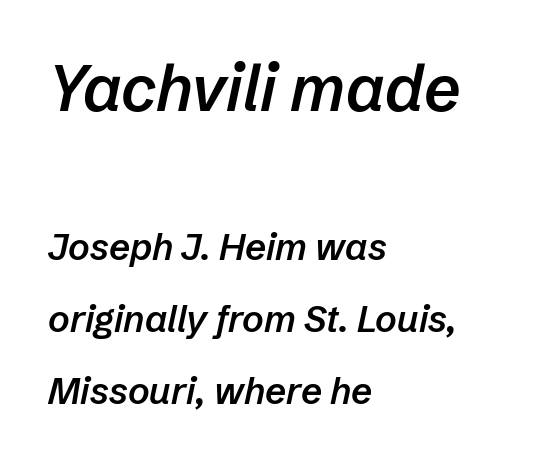
Q: Is the text bold? A: Semi-bold.
Q: Is the text italic (slanted)? A: Yes, it leans right by about 12 degrees.
Q: Is the text underlined? A: No.
Q: How is the paragraph aligned? A: Left-aligned.
Q: Is the spacing between letters normal or unusually wide? A: Normal.
Q: Is the spacing between lines tight, normal or loose? A: Loose.
Q: Which block of text is set in a larger size, the first (top) or the second (bottom)? A: The first (top) one.
Q: Width (condensed, normal, or wide)? A: Normal.
Q: Stroke contrast? A: Low.
Q: x-height? A: Medium.
Q: Monospaced? A: No.
